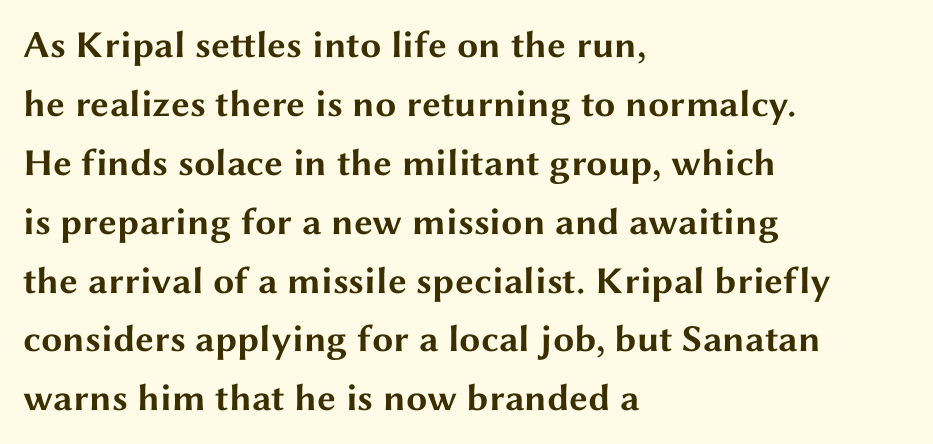
{"serif": "no", "italic": "no", "bold": "yes", "weight": "bold", "width": "wide", "stroke_contrast": "medium", "x_height": "medium", "monospaced": "no", "underline": "no", "align": "left", "line_spacing": "normal", "line_spacing_ratio": 1.55, "letter_spacing": "normal", "letter_spacing_em": 0.0, "glyph_px": 38}
